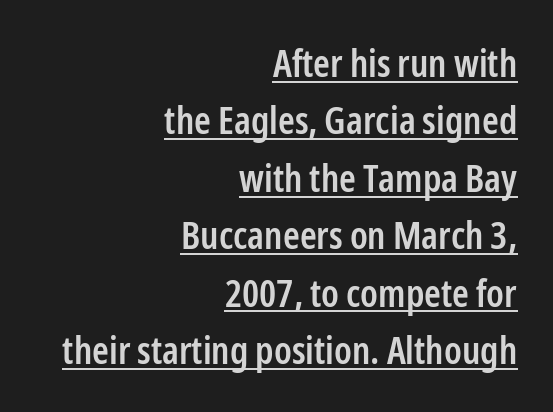
Looks like regular typesetting: each glyph gets only the width it needs. Somebody hit Ctrl+U on this one — the words are underlined. Nothing unusual about the tracking: characters are spaced as the font intends. Notice how the passage keeps a crisp vertical edge on the right only. The face used here is a sans, in the tradition of grotesques and geometrics. Caption: semibold face, moderately heavy strokes.
